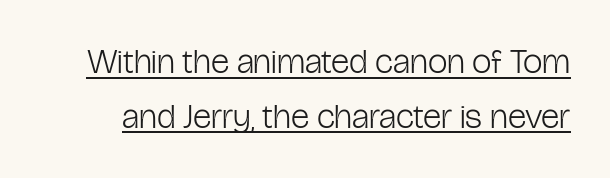
The image shows 35 px light, condensed sans-serif type, upright; set normal line spacing (1.56x), normal letter spacing, underlined; low stroke contrast and a medium x-height.
